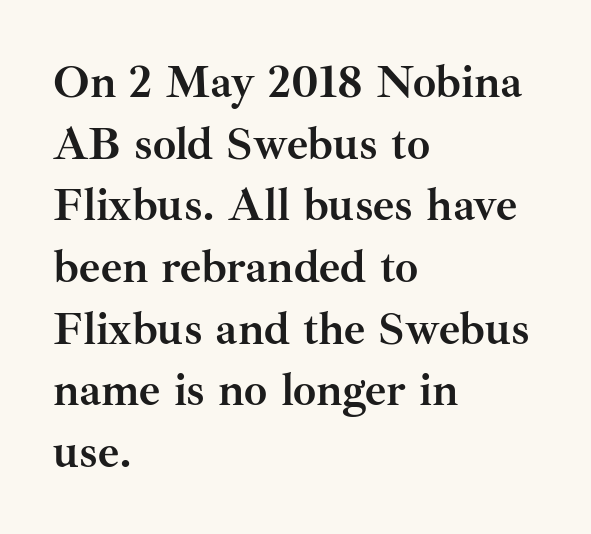
Q: Is the text bold? A: Yes.
Q: Is the text italic (slanted)? A: No, it is upright.
Q: Is the typeface a serif or a sans-serif typeface? A: Serif.
Q: Is the text underlined? A: No.
Q: How is the paragraph aligned? A: Left-aligned.
Q: Is the spacing between letters normal or unusually wide? A: Normal.
Q: Is the spacing between lines tight, normal or loose? A: Normal.
Q: Width (condensed, normal, or wide)? A: Normal.
Q: Stroke contrast? A: Medium.
Q: x-height? A: Small.
Q: Monospaced? A: No.
